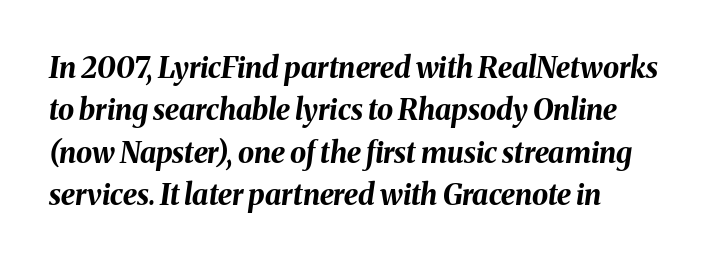
{"italic": "yes", "lean": "right", "slant_degrees": 8, "bold": "yes", "weight": "bold", "width": "normal", "stroke_contrast": "medium", "x_height": "medium", "monospaced": "no", "underline": "no", "line_spacing": "normal", "line_spacing_ratio": 1.46, "letter_spacing": "normal", "letter_spacing_em": 0.0, "glyph_px": 29}
